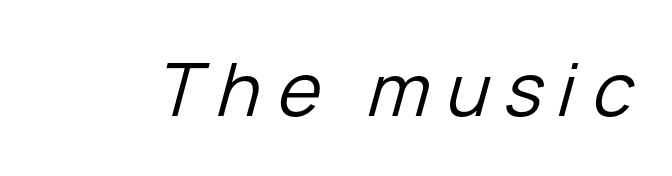
The strokes carry an ordinary text weight at most. The string is rendered with underlining switched off. Is the letter spacing exaggerated? Yes — the characters are pushed far apart. The face used here has a pronounced slope to its letters. The passage shown is typed in a proportional face where columns would drift.
